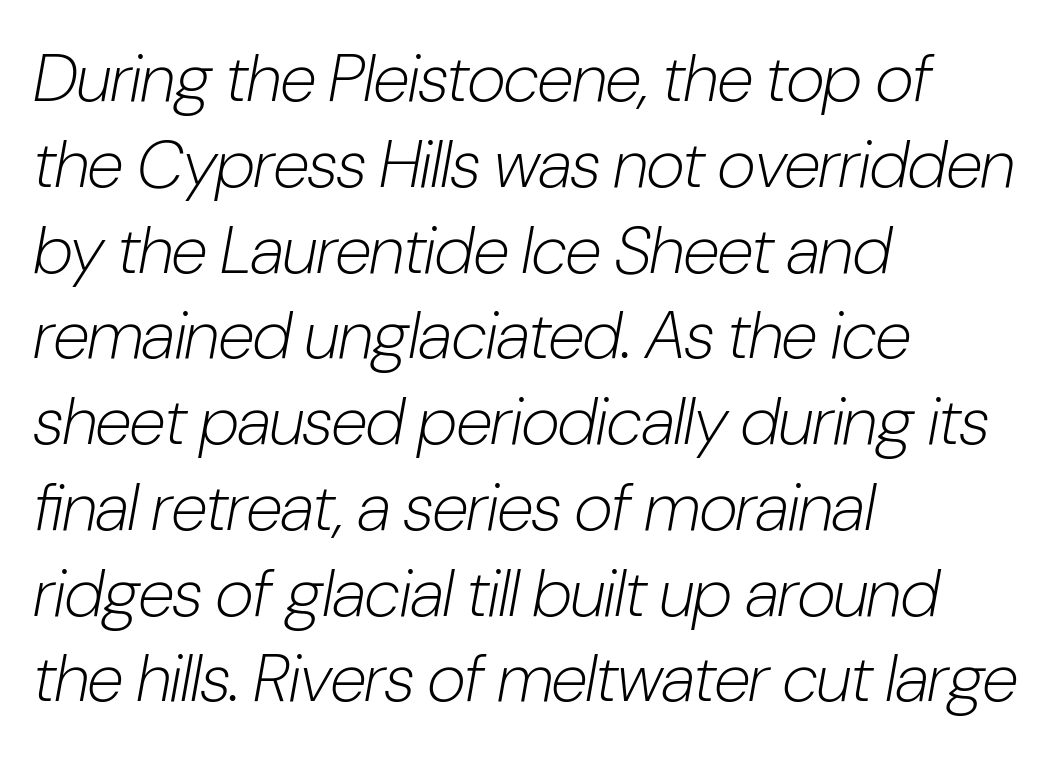
{"italic": "yes", "lean": "right", "slant_degrees": 10, "bold": "no", "weight": "light", "width": "condensed", "stroke_contrast": "low", "x_height": "medium", "monospaced": "no", "underline": "no", "align": "left", "line_spacing": "normal", "line_spacing_ratio": 1.28, "letter_spacing": "normal", "letter_spacing_em": 0.0, "glyph_px": 67}
